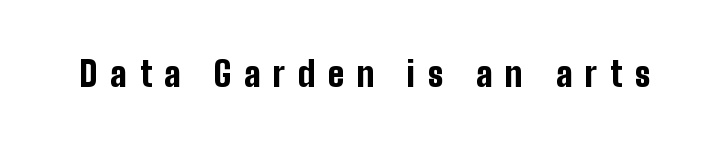
Q: Is the text bold? A: Yes.
Q: Is the text italic (slanted)? A: No, it is upright.
Q: Is the typeface a serif or a sans-serif typeface? A: Sans-serif.
Q: Is the text underlined? A: No.
Q: Is the spacing between letters normal or unusually wide? A: Unusually wide.
Q: Width (condensed, normal, or wide)? A: Condensed.
Q: Stroke contrast? A: Low.
Q: x-height? A: Medium.
Q: Monospaced? A: No.
